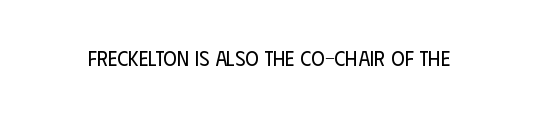
The image shows 21 px text type, upright; set normal letter spacing, not underlined.
